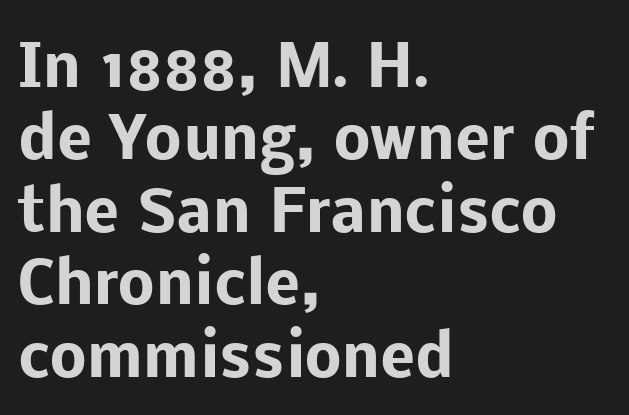
{"serif": "no", "italic": "no", "bold": "yes", "weight": "heavy", "width": "normal", "stroke_contrast": "low", "x_height": "medium", "monospaced": "no", "underline": "no", "align": "left", "line_spacing": "normal", "line_spacing_ratio": 1.25, "letter_spacing": "normal", "letter_spacing_em": 0.0, "glyph_px": 58}
